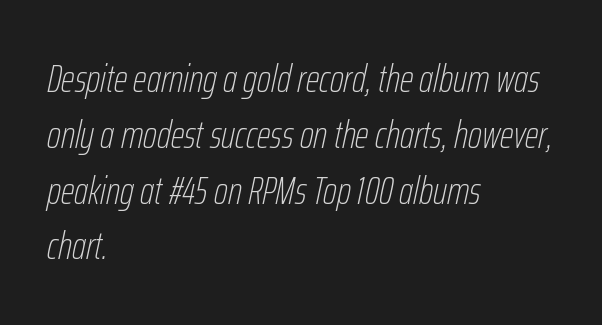
Q: Is the text bold? A: No.
Q: Is the text italic (slanted)? A: Yes, it leans right by about 12 degrees.
Q: Is the text underlined? A: No.
Q: How is the paragraph aligned? A: Left-aligned.
Q: Is the spacing between letters normal or unusually wide? A: Normal.
Q: Is the spacing between lines tight, normal or loose? A: Normal.
Q: Width (condensed, normal, or wide)? A: Condensed.
Q: Stroke contrast? A: Low.
Q: x-height? A: Medium.
Q: Monospaced? A: No.
